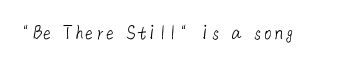
Students, note that the glyphs here touch the page at normal intervals. The typesetting does not lean heavy: it is not bold. Descender tails drop into unmarked territory.
